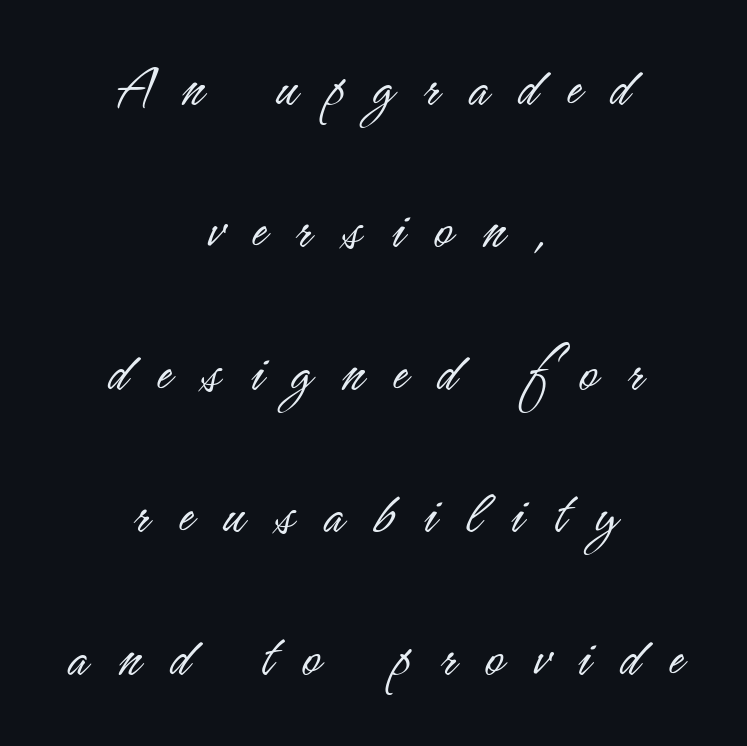
Do the characters align in a grid? No, the font is proportional. Tracking here is generous; glyphs stand well apart from one another. Reading down the column, the eye jumps a long way to each next line. The passage shown is typeset with a sans-serif family. Unbolded letterforms with no extra heft. Unmarked baselines from the first word to the last.
